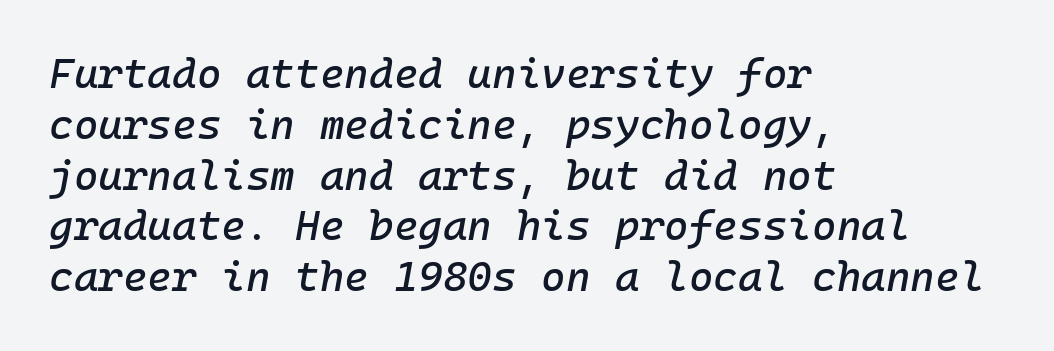
Reading down the block, your eye returns to a fixed left position each line. Each word holds together tightly as a unit, with standard inter-letter gaps. Letters rest on an invisible, unmarked baseline. This is oblique type, the kind used for emphasis or titles.
